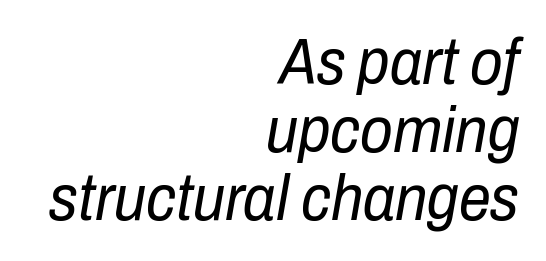
{"italic": "yes", "lean": "right", "slant_degrees": 10, "bold": "no", "weight": "regular", "width": "condensed", "stroke_contrast": "low", "x_height": "medium", "monospaced": "no", "underline": "no", "align": "right", "line_spacing": "tight", "line_spacing_ratio": 1.06, "letter_spacing": "normal", "letter_spacing_em": 0.0, "glyph_px": 64}
